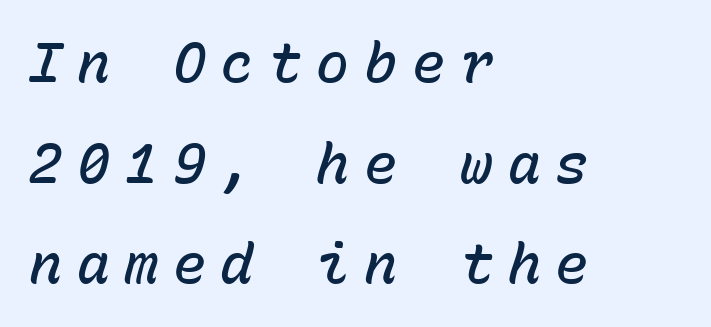
Q: Is the text bold? A: Semi-bold.
Q: Is the text italic (slanted)? A: Yes, it leans right by about 15 degrees.
Q: Is the text underlined? A: No.
Q: How is the paragraph aligned? A: Left-aligned.
Q: Is the spacing between letters normal or unusually wide? A: Unusually wide.
Q: Width (condensed, normal, or wide)? A: Normal.
Q: Stroke contrast? A: Low.
Q: x-height? A: Medium.
Q: Monospaced? A: Yes.
